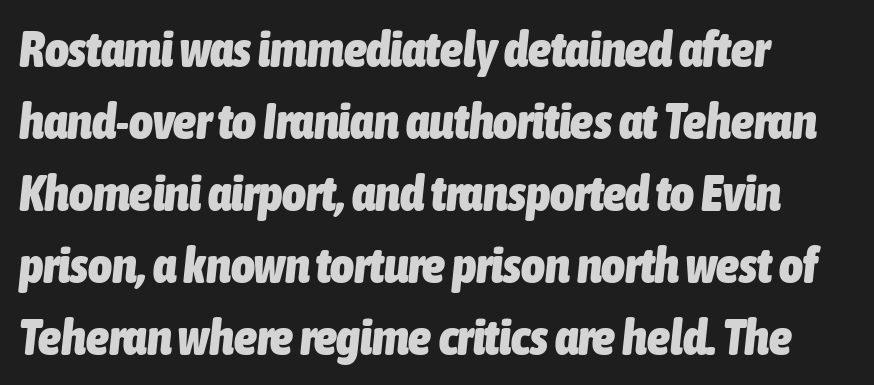
The image shows 51 px heavy, condensed type, italic (leaning right); set left-aligned, normal line spacing (1.41x), normal letter spacing, not underlined; low stroke contrast and a medium x-height.
